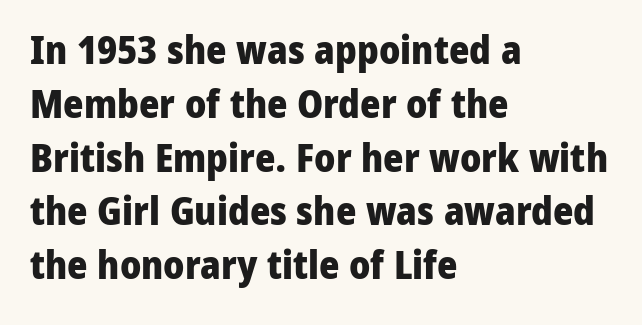
{"serif": "no", "italic": "no", "bold": "yes", "weight": "heavy", "width": "normal", "stroke_contrast": "low", "x_height": "medium", "monospaced": "no", "underline": "no", "align": "left", "line_spacing": "normal", "line_spacing_ratio": 1.38, "letter_spacing": "normal", "letter_spacing_em": 0.0, "glyph_px": 39}
